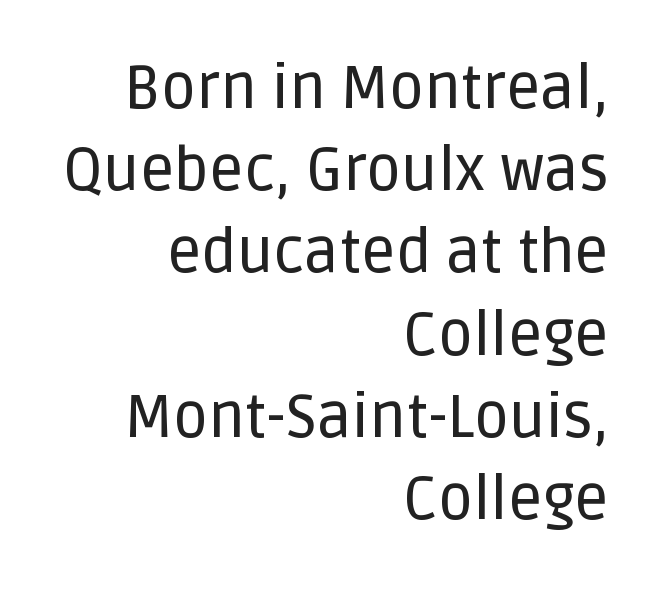
A clean baseline with only descenders dipping below it. The leading is moderate, giving the passage an even texture. You could not count columns in this text — the font is proportionally spaced. The rendering keeps characters at their native spacing. When letters stand straight like this, we call the style roman or upright. Notice how the passage keeps a crisp vertical edge on the right only.
